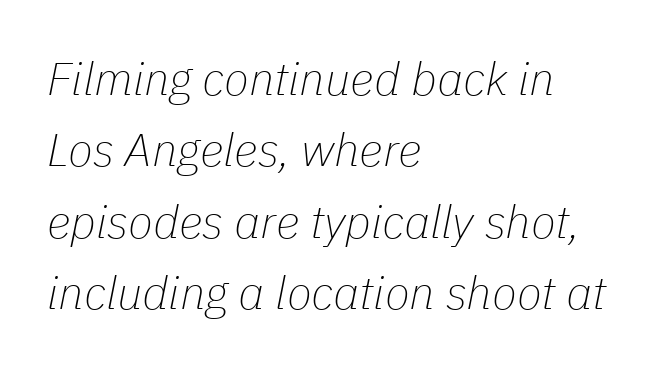
Each stroke keeps to a modest, everyday thickness or less. Where is the straight margin? On the left. Any mark beneath the type? The region is blank. Evenly set lines give the paragraph a standard silhouette. Character widths vary here, with narrow letters taking less room than wide ones.
